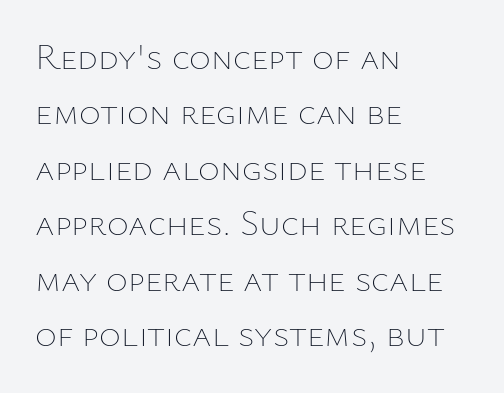
Teacher's note: observe the even left margin — that is flush-left alignment. If you measured baseline to baseline, you'd find a middling distance. Default kerning and tracking; the words read as compact shapes. The space directly below the letters is spotless. This is not heavy type; no bold has been used. The letters stand straight up with perfectly vertical stems.
